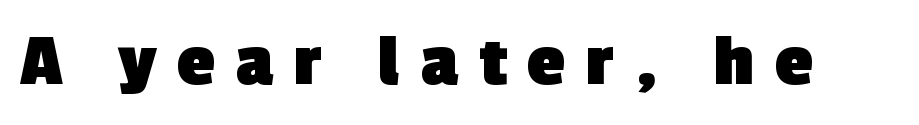
{"serif": "no", "bold": "yes", "weight": "heavy", "width": "normal", "x_height": "medium", "monospaced": "no", "underline": "no", "letter_spacing": "wide", "letter_spacing_em": 0.27, "glyph_px": 76}
